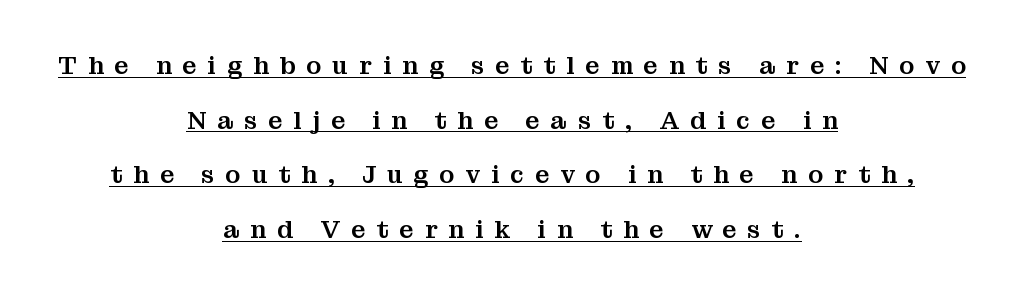
The image shows 25 px text type, upright; set centered, loose line spacing (2.19x), unusually wide letter spacing (+0.44 em), underlined.
